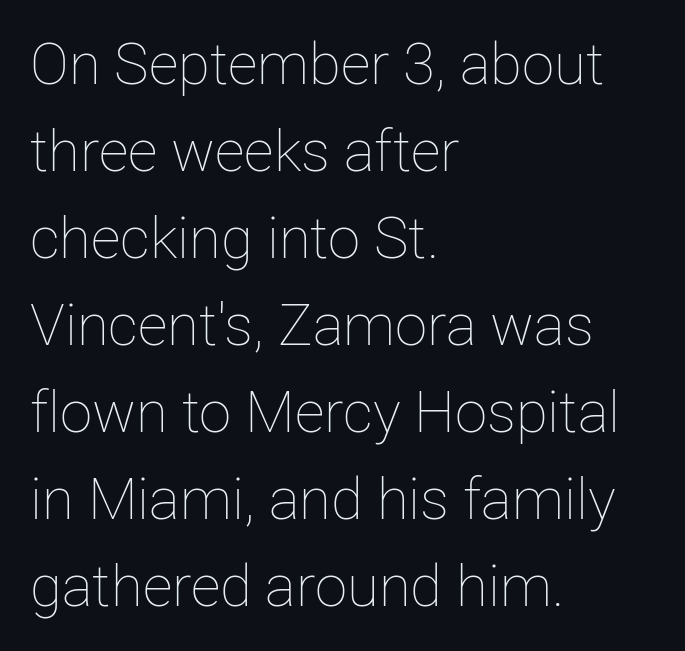
Q: Is the text bold? A: No.
Q: Is the text italic (slanted)? A: No, it is upright.
Q: Is the text underlined? A: No.
Q: How is the paragraph aligned? A: Left-aligned.
Q: Is the spacing between letters normal or unusually wide? A: Normal.
Q: Is the spacing between lines tight, normal or loose? A: Normal.
Q: Width (condensed, normal, or wide)? A: Normal.
Q: Stroke contrast? A: Low.
Q: x-height? A: Medium.
Q: Monospaced? A: No.
